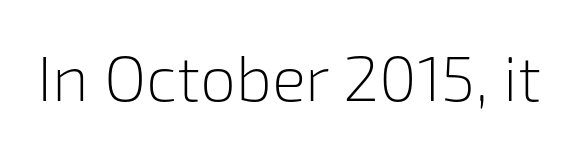
Underlining? Definitely not there. This sample has the flowing, uneven cadence of proportional lettering. Every character sits straight up, as roman type does. The cut favours lightness, reaching ordinary text weight at its darkest.
